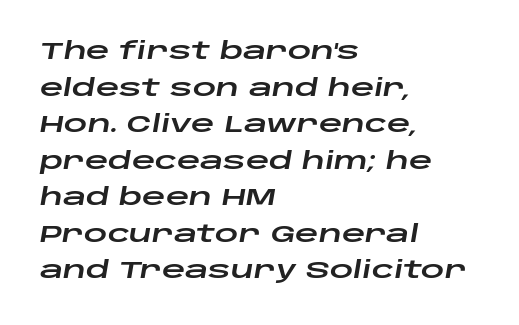
Does the copy run flush right? No — it runs flush left. The rendering keeps characters at their native spacing. Regarding leading, the lines here are spaced in the standard way. When letters slant like this, we call the style italic. This rendering features lettering with no underline.
